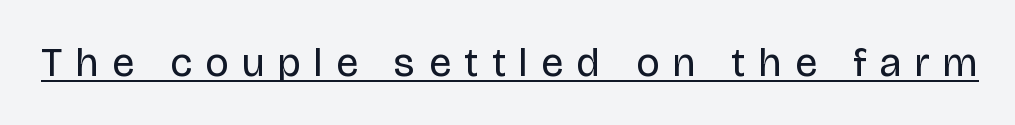
Q: Is the text bold? A: No.
Q: Is the text italic (slanted)? A: No, it is upright.
Q: Is the typeface a serif or a sans-serif typeface? A: Sans-serif.
Q: Is the text underlined? A: Yes.
Q: Is the spacing between letters normal or unusually wide? A: Unusually wide.
Q: Width (condensed, normal, or wide)? A: Normal.
Q: Stroke contrast? A: Low.
Q: x-height? A: Large.
Q: Monospaced? A: No.
